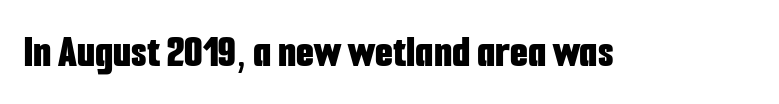
The image shows 46 px bold, condensed sans-serif type, upright; set normal letter spacing, not underlined; low stroke contrast and a medium x-height.
